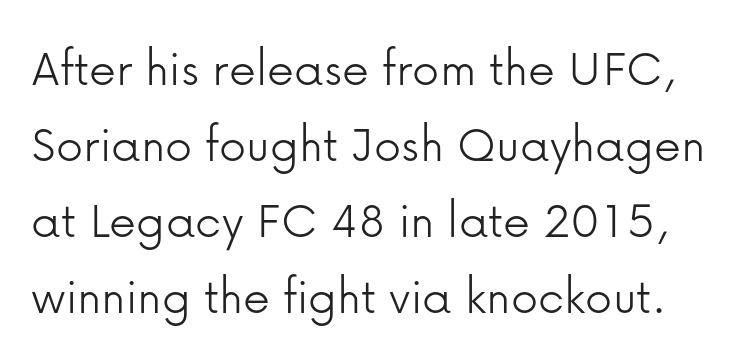
The image shows 54 px light sans-serif type, upright; set normal line spacing (1.41x), normal letter spacing, not underlined; low stroke contrast and a medium x-height.
